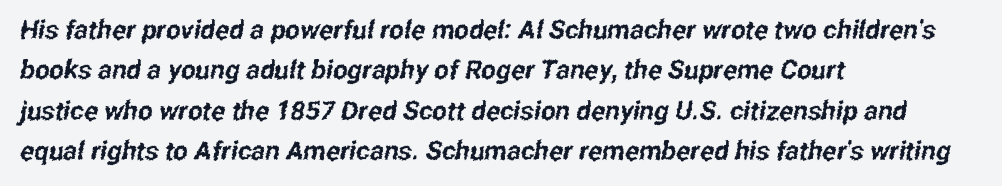
The image shows 26 px text type; set left-aligned, normal line spacing (1.55x), normal letter spacing, not underlined.
